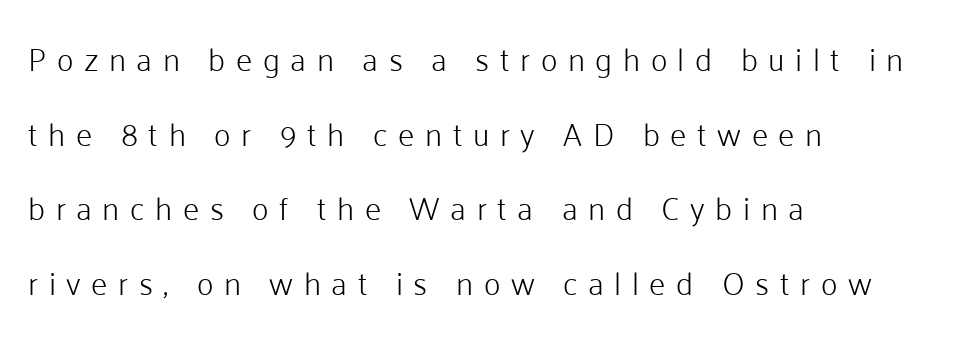
The line texture is sparse and dotted thanks to wide tracking. Think of a printed novel: that variable character pitch is what you see here. The face looks like a standard text weight, possibly lighter. Compared with typical paragraphs, the rows here are farther apart. Stroke terminals: plain, sans-serif.
